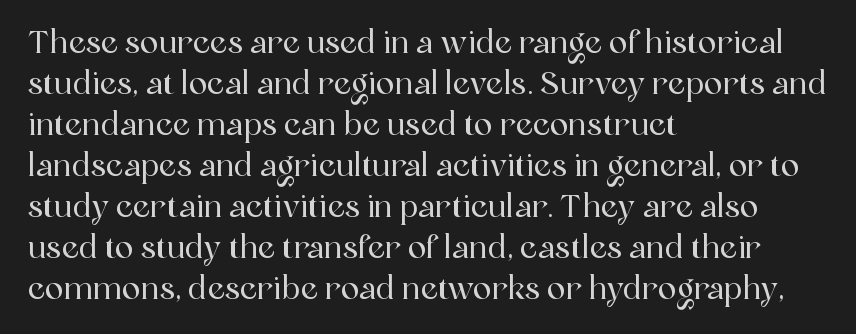
The image shows 31 px serif type, upright; set left-aligned, normal line spacing (1.32x), normal letter spacing, not underlined; a medium x-height.
